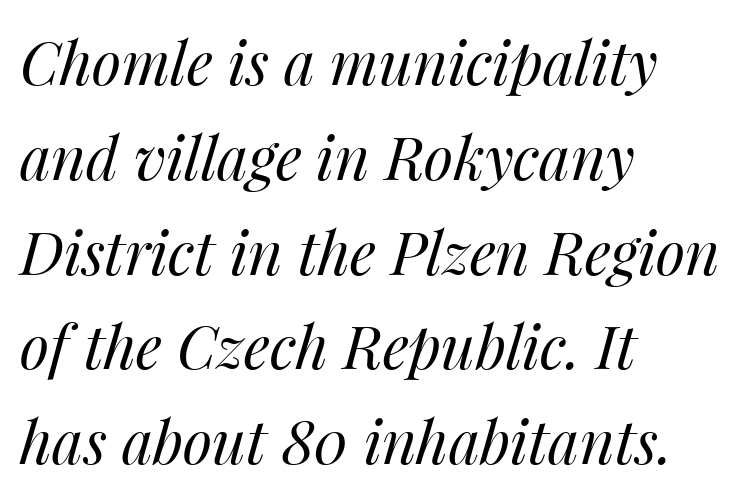
Q: Is the text bold? A: No.
Q: Is the text italic (slanted)? A: Yes, it leans right by about 14 degrees.
Q: Is the text underlined? A: No.
Q: How is the paragraph aligned? A: Left-aligned.
Q: Is the spacing between letters normal or unusually wide? A: Normal.
Q: Is the spacing between lines tight, normal or loose? A: Normal.
Q: Width (condensed, normal, or wide)? A: Normal.
Q: Stroke contrast? A: Medium.
Q: x-height? A: Medium.
Q: Monospaced? A: No.
